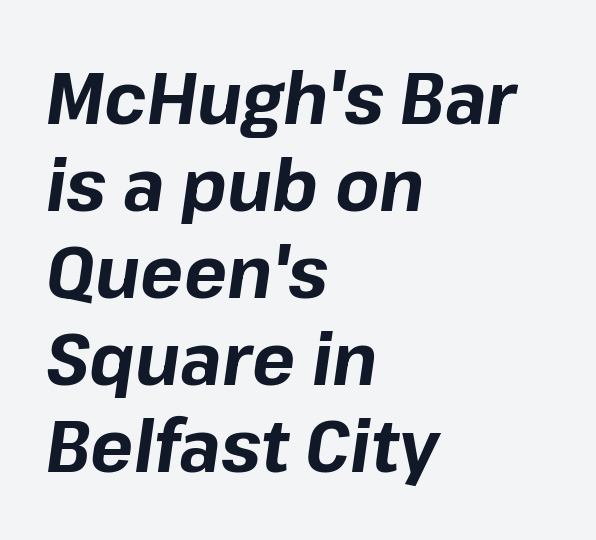
Q: Is the text bold? A: Yes.
Q: Is the text italic (slanted)? A: Yes, it leans right by about 8 degrees.
Q: Is the text underlined? A: No.
Q: How is the paragraph aligned? A: Left-aligned.
Q: Is the spacing between letters normal or unusually wide? A: Normal.
Q: Width (condensed, normal, or wide)? A: Normal.
Q: Stroke contrast? A: Low.
Q: x-height? A: Medium.
Q: Monospaced? A: No.
